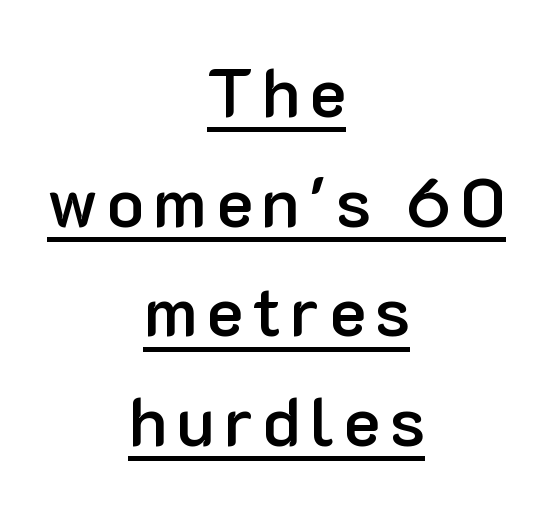
The text was rendered using a sans face with plain stroke endings. The face used here is a semibold: visibly heavier than regular, lighter than bold. The paragraph has two soft edges and a firm central axis. Do the letters lean? They stand straight. Do the characters align in a grid? No, the font is proportional.
